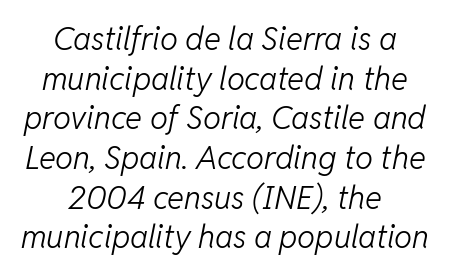
Q: Is the text bold? A: No.
Q: Is the text italic (slanted)? A: Yes, it leans right by about 11 degrees.
Q: Is the text underlined? A: No.
Q: How is the paragraph aligned? A: Centered.
Q: Is the spacing between letters normal or unusually wide? A: Normal.
Q: Width (condensed, normal, or wide)? A: Normal.
Q: Stroke contrast? A: Low.
Q: x-height? A: Medium.
Q: Monospaced? A: No.
